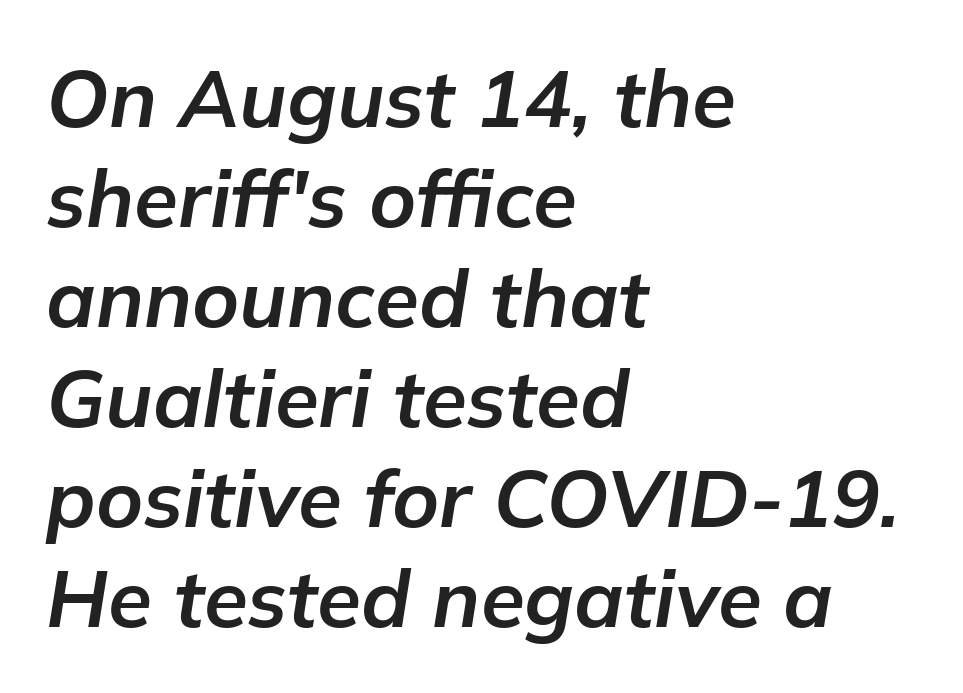
Q: Is the text bold? A: Yes.
Q: Is the text italic (slanted)? A: Yes, it leans right by about 9 degrees.
Q: Is the text underlined? A: No.
Q: How is the paragraph aligned? A: Left-aligned.
Q: Is the spacing between letters normal or unusually wide? A: Normal.
Q: Is the spacing between lines tight, normal or loose? A: Normal.
Q: Width (condensed, normal, or wide)? A: Normal.
Q: Stroke contrast? A: Low.
Q: x-height? A: Medium.
Q: Monospaced? A: No.
